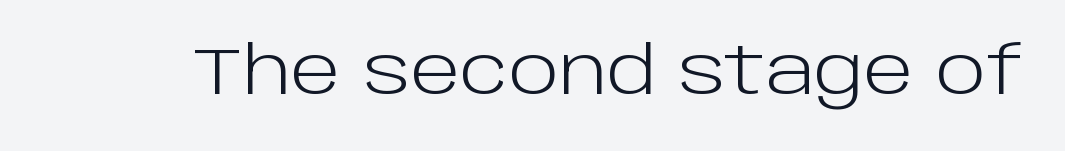
{"serif": "no", "italic": "no", "bold": "no", "weight": "light", "width": "normal", "stroke_contrast": "low", "x_height": "large", "monospaced": "no", "underline": "no", "letter_spacing": "normal", "letter_spacing_em": 0.0, "glyph_px": 66}
